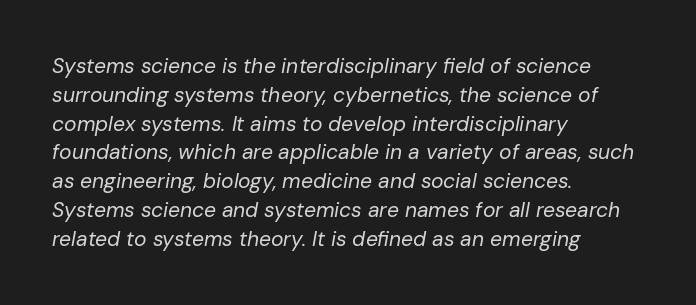
Line starts are locked; line ends wander. Standard letterfit; no display-style spreading of the glyphs. A typesetter would mark this as italic. The face looks like a standard text weight, possibly lighter.
